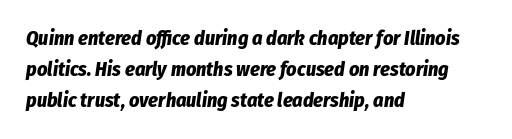
Q: Is the text bold? A: Yes.
Q: Is the text italic (slanted)? A: Yes, it leans right by about 8 degrees.
Q: Is the text underlined? A: No.
Q: How is the paragraph aligned? A: Left-aligned.
Q: Is the spacing between letters normal or unusually wide? A: Normal.
Q: Is the spacing between lines tight, normal or loose? A: Normal.
